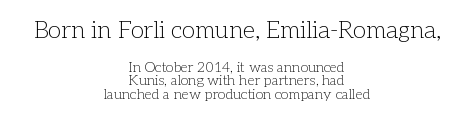
{"italic": "no", "bold": "no", "underline": "no", "align": "center", "line_spacing": "tight", "line_spacing_ratio": 0.98, "letter_spacing": "normal", "letter_spacing_em": 0.0, "larger_block": "first", "size_ratio": 1.71, "glyph_px": 24}
